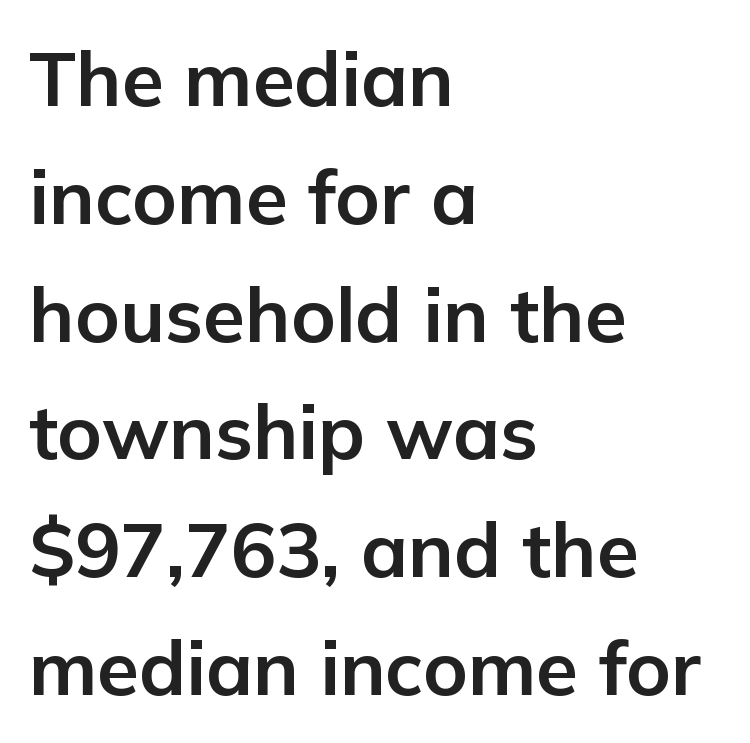
{"serif": "no", "italic": "no", "bold": "yes", "weight": "bold", "width": "normal", "stroke_contrast": "low", "x_height": "medium", "monospaced": "no", "underline": "no", "align": "left", "line_spacing": "normal", "line_spacing_ratio": 1.55, "letter_spacing": "normal", "letter_spacing_em": 0.0, "glyph_px": 76}
